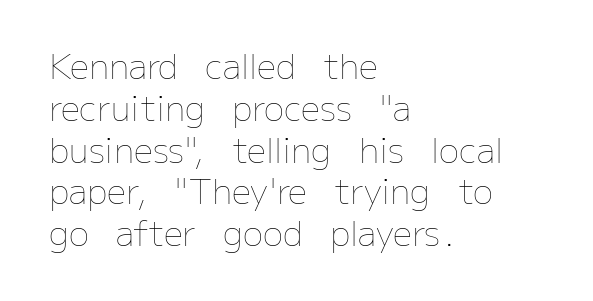
The passage shown is not underscored anywhere. Designer's note — italics off, roman on. Inter-character spacing is left at the font's built-in metrics. This sample has the flowing, uneven cadence of proportional lettering.
